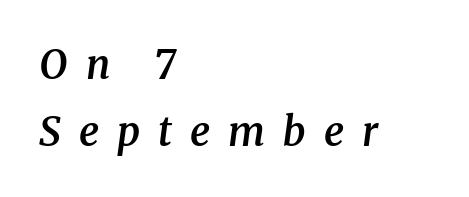
The specimen omits any rule beneath the text block's lines. I'd call this a serif setting — the letters wear small feet. Here the designer chose a conventional face with non-uniform glyph widths. Regular leading.
